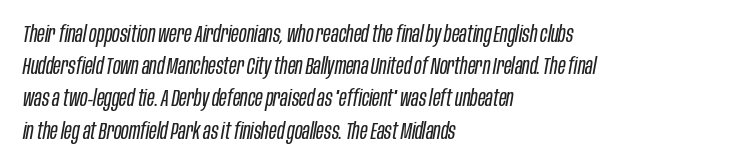
Q: Is the text bold? A: No.
Q: Is the text italic (slanted)? A: Yes, it leans right by about 10 degrees.
Q: Is the text underlined? A: No.
Q: How is the paragraph aligned? A: Left-aligned.
Q: Is the spacing between letters normal or unusually wide? A: Normal.
Q: Is the spacing between lines tight, normal or loose? A: Normal.
